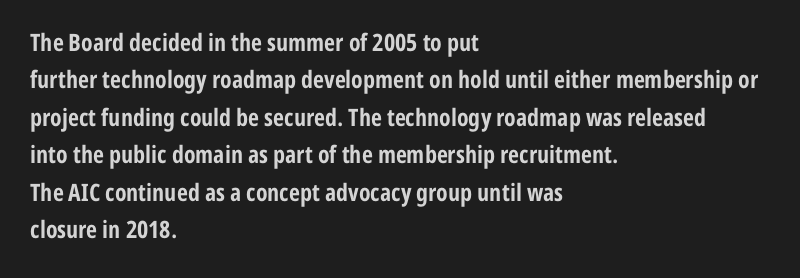
Underline: absent. Strokes here are thick enough to call this a true bold. This block has exactly the height ordinary leading produces. Standard letterfit; no display-style spreading of the glyphs. The lines are quadded left.
